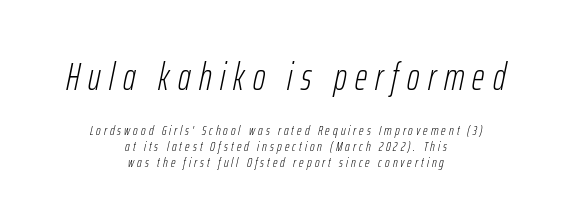
The image shows 38 px light, condensed type, italic (leaning right); set centered, tight line spacing (1.13x), unusually wide letter spacing (+0.22 em), not underlined; the first (top) block is 2.71x larger; low stroke contrast and a medium x-height.
